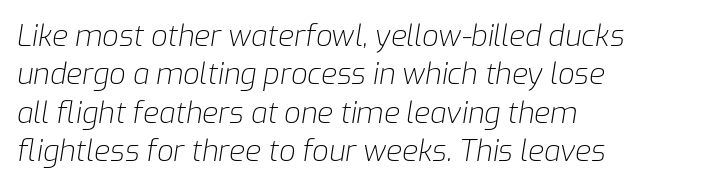
Q: Is the text bold? A: No.
Q: Is the text italic (slanted)? A: Yes, it leans right by about 9 degrees.
Q: Is the text underlined? A: No.
Q: How is the paragraph aligned? A: Left-aligned.
Q: Is the spacing between letters normal or unusually wide? A: Normal.
Q: Is the spacing between lines tight, normal or loose? A: Normal.
Q: Width (condensed, normal, or wide)? A: Normal.
Q: Stroke contrast? A: Low.
Q: x-height? A: Medium.
Q: Monospaced? A: No.
